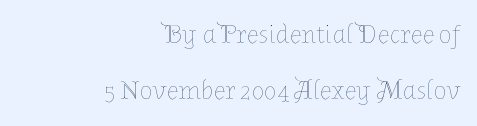
The image shows 27 px text type, upright; set right-aligned, loose line spacing (2.06x), normal letter spacing, not underlined.
